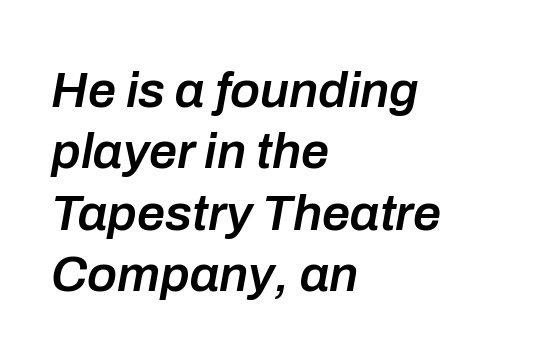
This rendering uses left alignment, leaving the right contour irregular. The area under the type is left untouched. The face used here is proportionally spaced, like ordinary book or web type. The typography opts for an oblique posture over an upright one.
